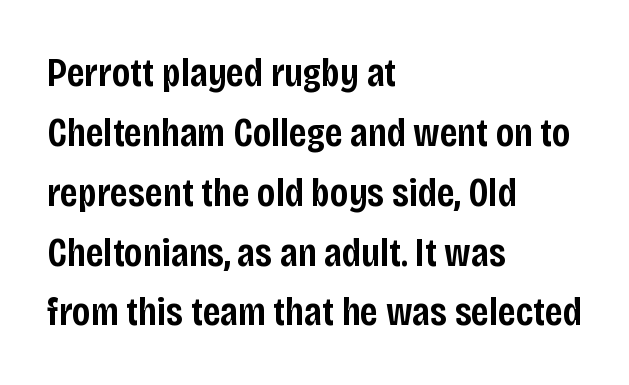
Q: Is the text bold? A: Semi-bold.
Q: Is the text italic (slanted)? A: No, it is upright.
Q: Is the typeface a serif or a sans-serif typeface? A: Sans-serif.
Q: Is the text underlined? A: No.
Q: How is the paragraph aligned? A: Left-aligned.
Q: Is the spacing between letters normal or unusually wide? A: Normal.
Q: Is the spacing between lines tight, normal or loose? A: Normal.
Q: Width (condensed, normal, or wide)? A: Condensed.
Q: Stroke contrast? A: Low.
Q: x-height? A: Large.
Q: Monospaced? A: No.
